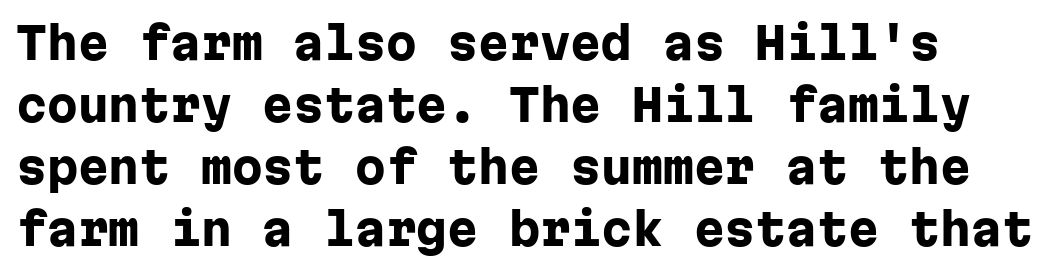
The image shows 44 px heavy sans-serif type, upright, monospaced; set normal line spacing (1.41x), normal letter spacing, not underlined; low stroke contrast and a medium x-height.
